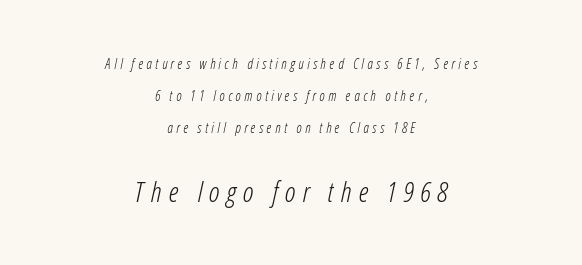
{"italic": "yes", "lean": "right", "slant_degrees": 12, "bold": "no", "weight": "light", "width": "condensed", "stroke_contrast": "low", "x_height": "medium", "monospaced": "no", "underline": "no", "align": "center", "line_spacing": "loose", "line_spacing_ratio": 2.27, "letter_spacing": "wide", "letter_spacing_em": 0.25, "larger_block": "second", "size_ratio": 2.0, "glyph_px": 28}
